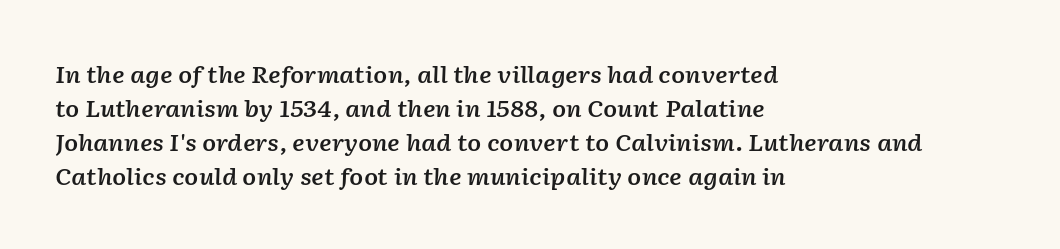
Q: Is the text bold? A: Semi-bold.
Q: Is the text italic (slanted)? A: Yes, it leans right by about 2 degrees.
Q: Is the text underlined? A: No.
Q: How is the paragraph aligned? A: Left-aligned.
Q: Is the spacing between letters normal or unusually wide? A: Normal.
Q: Is the spacing between lines tight, normal or loose? A: Normal.
